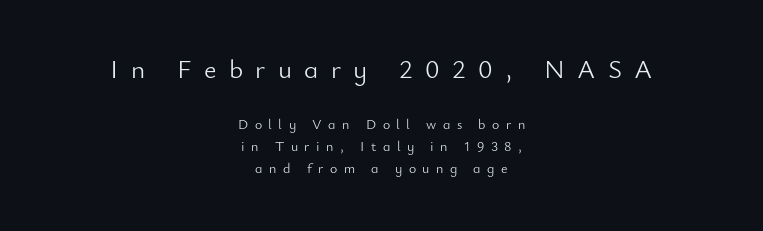
Q: Is the text bold? A: No.
Q: Is the text italic (slanted)? A: No, it is upright.
Q: Is the text underlined? A: No.
Q: How is the paragraph aligned? A: Centered.
Q: Is the spacing between letters normal or unusually wide? A: Unusually wide.
Q: Is the spacing between lines tight, normal or loose? A: Normal.
Q: Which block of text is set in a larger size, the first (top) or the second (bottom)? A: The first (top) one.
